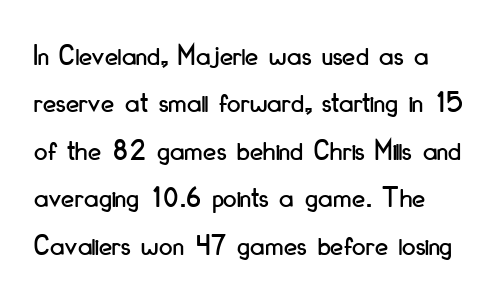
{"serif": "no", "italic": "no", "width": "condensed", "stroke_contrast": "low", "x_height": "small", "monospaced": "no", "underline": "no", "line_spacing": "normal", "line_spacing_ratio": 1.58, "letter_spacing": "normal", "letter_spacing_em": 0.0, "glyph_px": 30}
